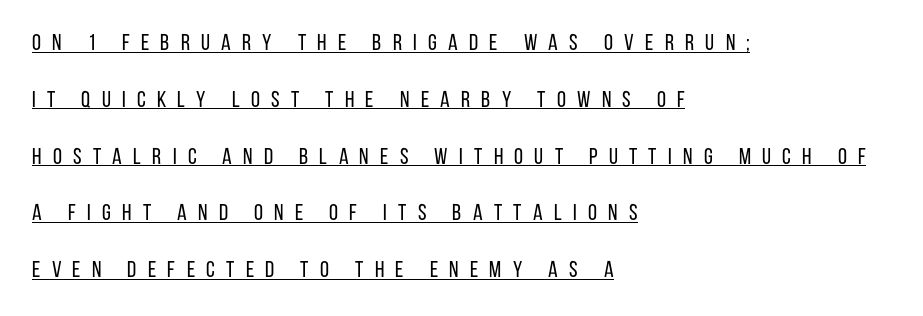
Q: Is the text bold? A: No.
Q: Is the text italic (slanted)? A: No, it is upright.
Q: Is the text underlined? A: Yes.
Q: How is the paragraph aligned? A: Left-aligned.
Q: Is the spacing between letters normal or unusually wide? A: Unusually wide.
Q: Is the spacing between lines tight, normal or loose? A: Loose.
